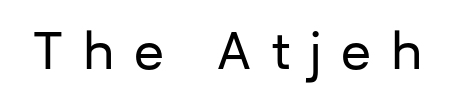
{"serif": "no", "italic": "no", "width": "normal", "stroke_contrast": "low", "x_height": "medium", "monospaced": "no", "underline": "no", "letter_spacing": "wide", "letter_spacing_em": 0.4, "glyph_px": 49}
